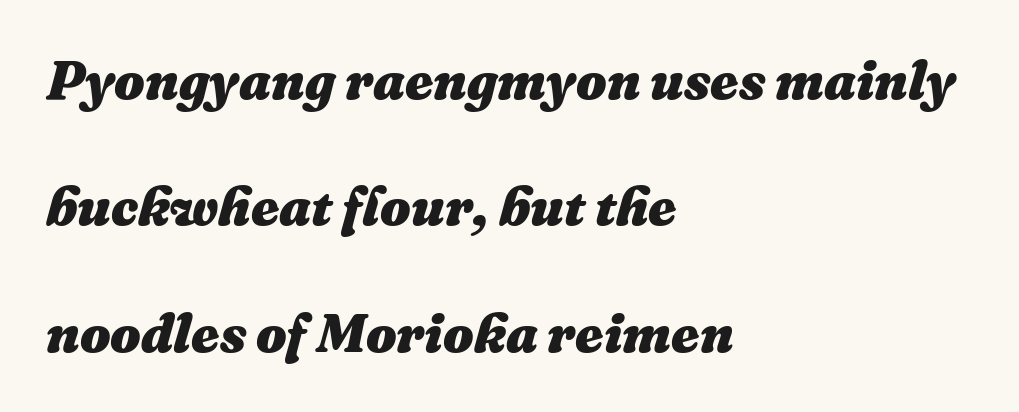
Quick note: interline space is abundant. Inter-character spacing is left at the font's built-in metrics. Quick note: italic. Think of a printed novel: that variable character pitch is what you see here. The specimen omits any rule beneath the text block's lines. The paragraph shown leans on its left margin.
